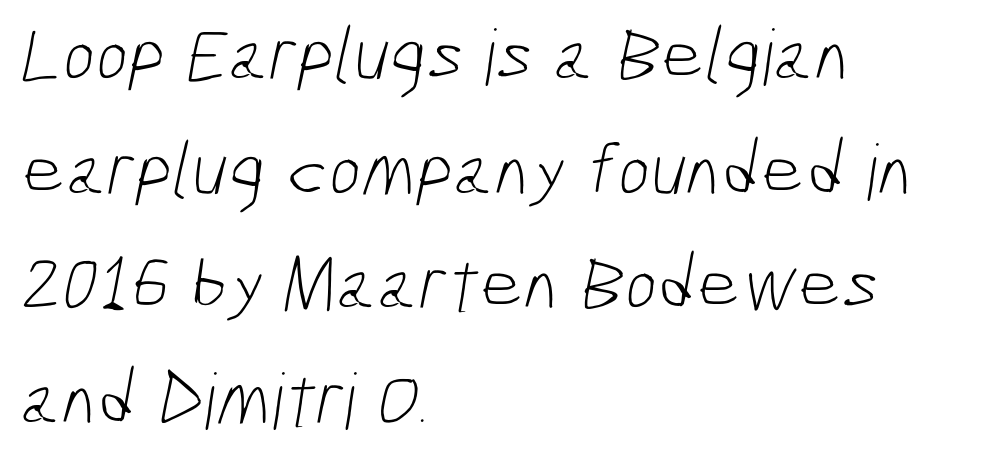
The strokes carry an ordinary text weight at most. The passage shown is typeset with a sans-serif family. Horizontal bands of white between lines are of average thickness. Descenders hang freely into open space. The letters advance in unequal steps, a hallmark of proportional type.
